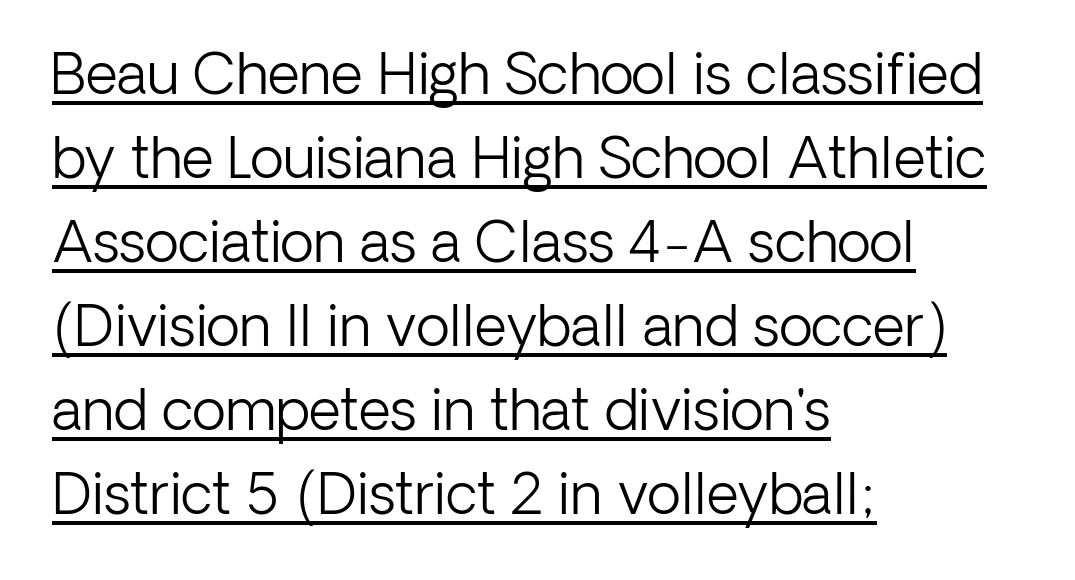
If you drew a ruler down the left edge, every line would touch it. This sample has the flowing, uneven cadence of proportional lettering. This rendering leaves character spacing at its baseline value. Honestly, the underline is the first thing you notice here.
